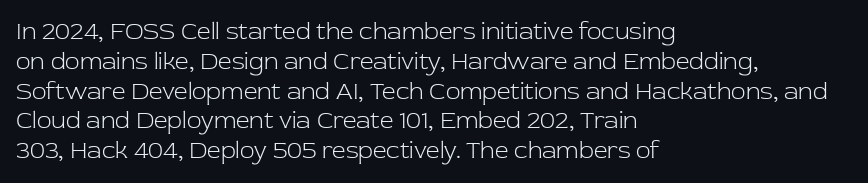
{"italic": "no", "bold": "no", "underline": "no", "align": "left", "line_spacing_ratio": 1.24, "letter_spacing": "normal", "letter_spacing_em": 0.0, "glyph_px": 24}
